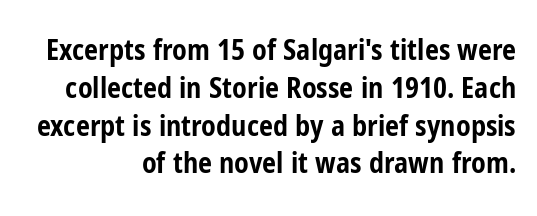
Q: Is the text bold? A: Yes.
Q: Is the text italic (slanted)? A: No, it is upright.
Q: Is the typeface a serif or a sans-serif typeface? A: Sans-serif.
Q: Is the text underlined? A: No.
Q: How is the paragraph aligned? A: Right-aligned.
Q: Is the spacing between letters normal or unusually wide? A: Normal.
Q: Is the spacing between lines tight, normal or loose? A: Normal.
Q: Width (condensed, normal, or wide)? A: Condensed.
Q: Stroke contrast? A: Low.
Q: x-height? A: Medium.
Q: Monospaced? A: No.
